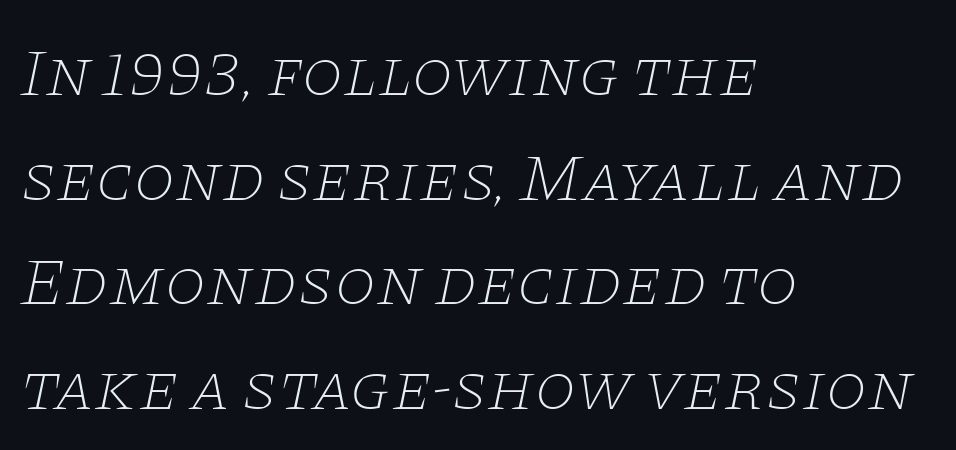
The image shows 67 px thin, wide serif type, italic (leaning right); set left-aligned, normal line spacing (1.56x), normal letter spacing, not underlined; low stroke contrast and a large x-height.
